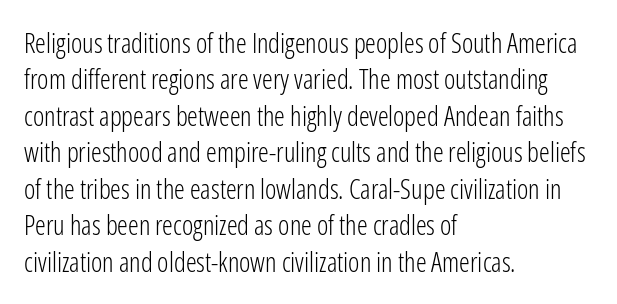
Q: Is the text bold? A: No.
Q: Is the text italic (slanted)? A: No, it is upright.
Q: Is the text underlined? A: No.
Q: How is the paragraph aligned? A: Left-aligned.
Q: Is the spacing between letters normal or unusually wide? A: Normal.
Q: Is the spacing between lines tight, normal or loose? A: Normal.
